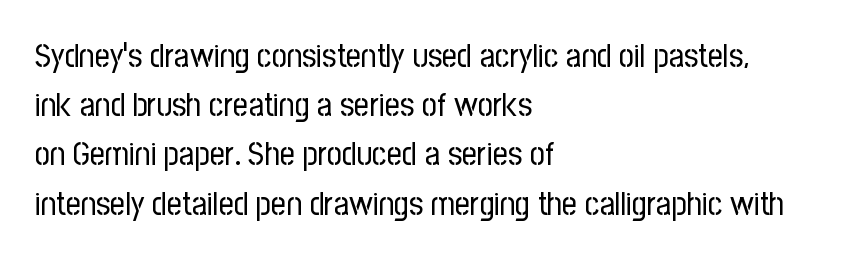
Is the letter spacing exaggerated? No — it looks like the ordinary default. Designer's note — italics off, roman on. In terms of leading, this rendering sits right in the middle. The passage shown is not underscored anywhere. Does the copy run flush right? No — it runs flush left.
